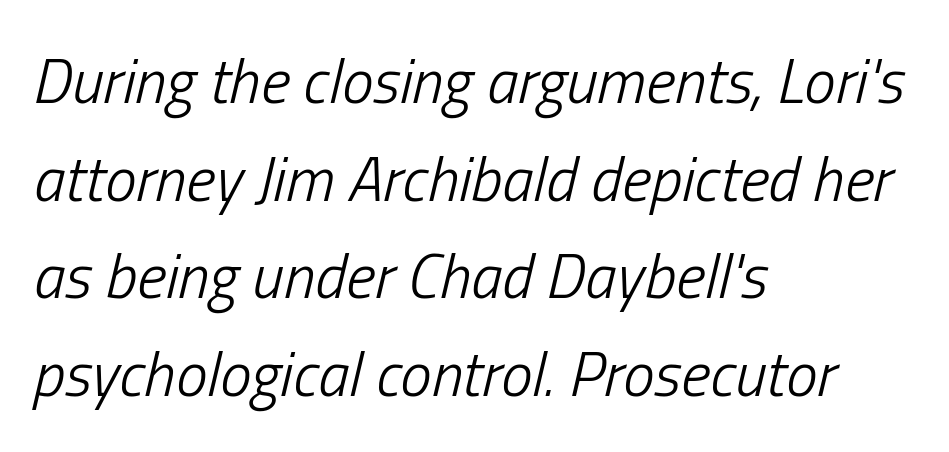
{"italic": "yes", "lean": "right", "slant_degrees": 13, "bold": "no", "weight": "light", "width": "condensed", "stroke_contrast": "low", "x_height": "medium", "monospaced": "no", "underline": "no", "align": "left", "line_spacing": "normal", "line_spacing_ratio": 1.55, "letter_spacing": "normal", "letter_spacing_em": 0.0, "glyph_px": 63}
